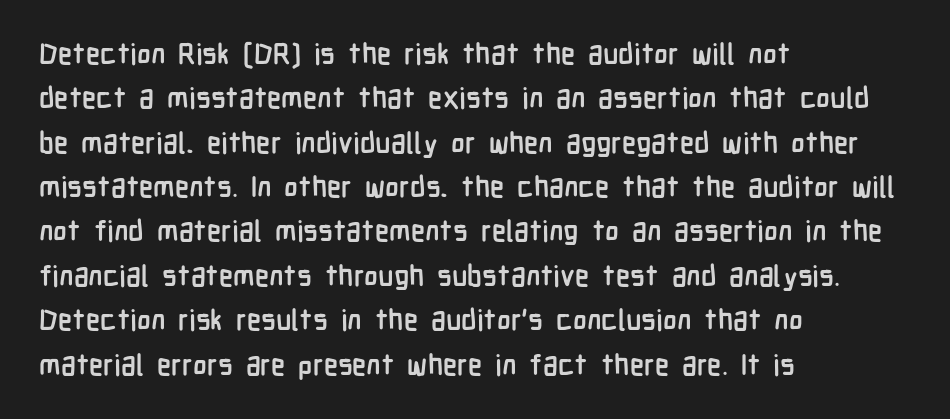
Q: Is the text bold? A: Yes.
Q: Is the text italic (slanted)? A: No, it is upright.
Q: Is the typeface a serif or a sans-serif typeface? A: Sans-serif.
Q: Is the text underlined? A: No.
Q: How is the paragraph aligned? A: Left-aligned.
Q: Is the spacing between letters normal or unusually wide? A: Normal.
Q: Is the spacing between lines tight, normal or loose? A: Normal.
Q: Width (condensed, normal, or wide)? A: Condensed.
Q: Stroke contrast? A: Low.
Q: x-height? A: Medium.
Q: Monospaced? A: No.
